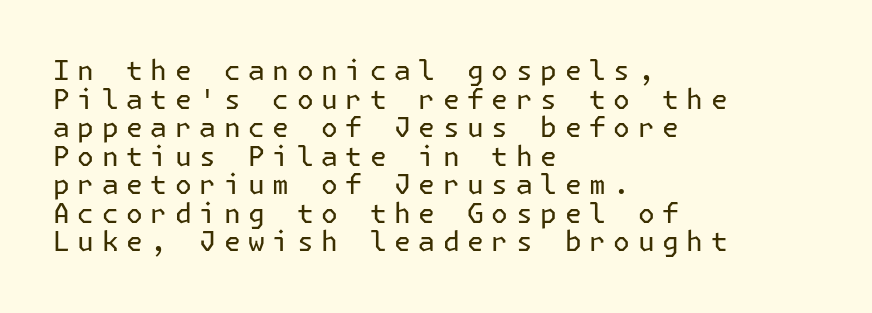
{"serif": "no", "italic": "no", "bold": "no", "weight": "regular", "width": "normal", "stroke_contrast": "low", "x_height": "medium", "underline": "no", "align": "left", "line_spacing": "tight", "line_spacing_ratio": 1.02, "letter_spacing": "wide", "letter_spacing_em": 0.27, "glyph_px": 28}
